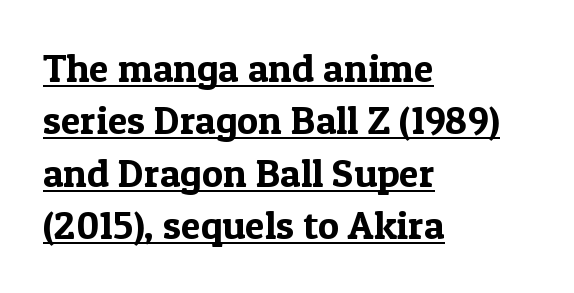
The image shows 40 px serif type, upright; set left-aligned, normal line spacing (1.31x), normal letter spacing, underlined; a medium x-height.
